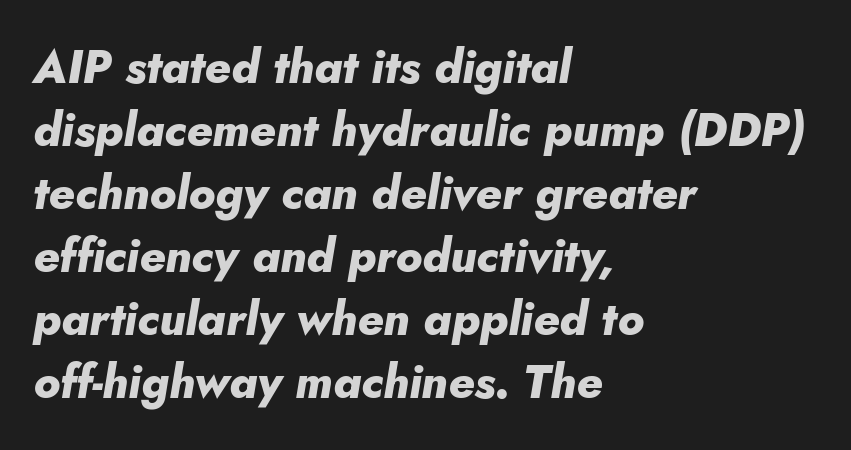
{"italic": "yes", "lean": "right", "slant_degrees": 5, "bold": "yes", "weight": "heavy", "width": "normal", "stroke_contrast": "low", "x_height": "small", "monospaced": "no", "underline": "no", "align": "left", "line_spacing": "normal", "line_spacing_ratio": 1.37, "letter_spacing": "normal", "letter_spacing_em": 0.0, "glyph_px": 46}
